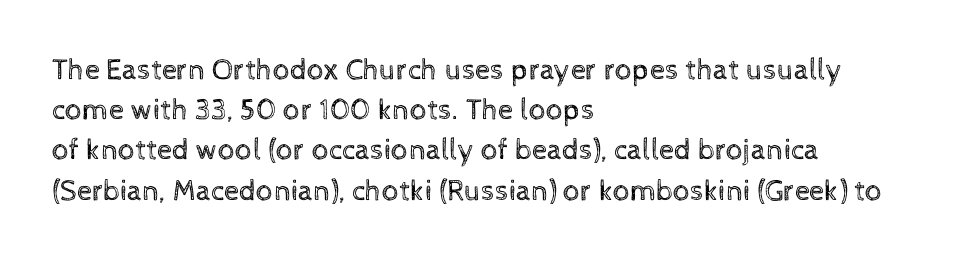
{"italic": "no", "bold": "no", "weight": "regular", "width": "normal", "x_height": "medium", "monospaced": "no", "underline": "no", "align": "left", "line_spacing": "normal", "line_spacing_ratio": 1.34, "letter_spacing": "normal", "letter_spacing_em": 0.0, "glyph_px": 30}
